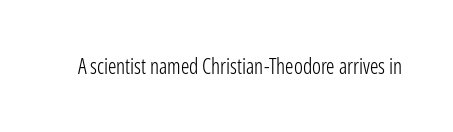
The passage shown is not underscored anywhere. The font's upright variant was chosen for this text. Stems here are at most as thick as an everyday book face. Observe the ordinary spacing: letters are neighbours, not strangers.
